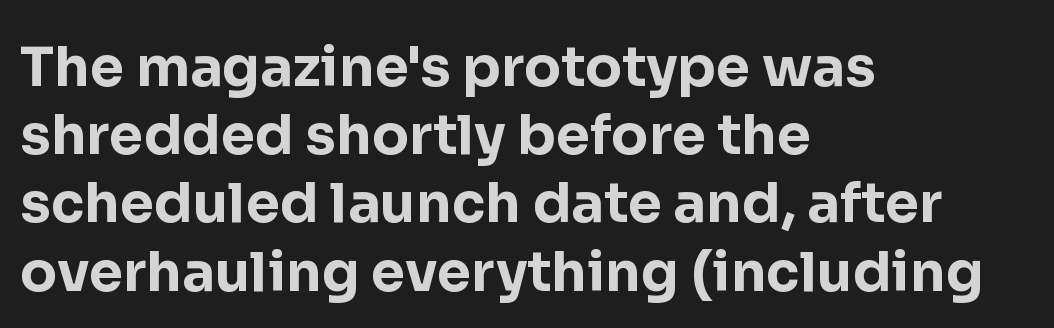
Descender tails drop into unmarked territory. Varying glyph widths throughout — classic text-font behaviour. The line texture is even and compact thanks to regular tracking. Pretty heavy lettering here — definitely bold. The lines in this sample share a left origin and differ only in where they stop.
